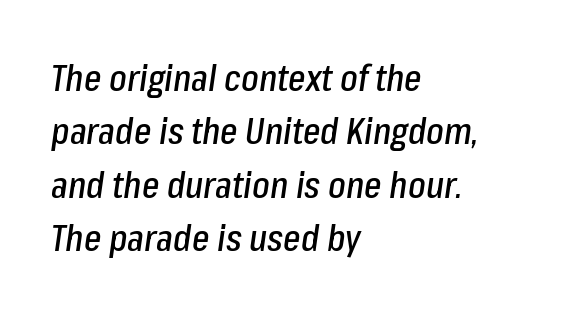
The image shows 37 px condensed type, italic (leaning right); set left-aligned, normal line spacing (1.44x), normal letter spacing, not underlined; low stroke contrast and a medium x-height.
